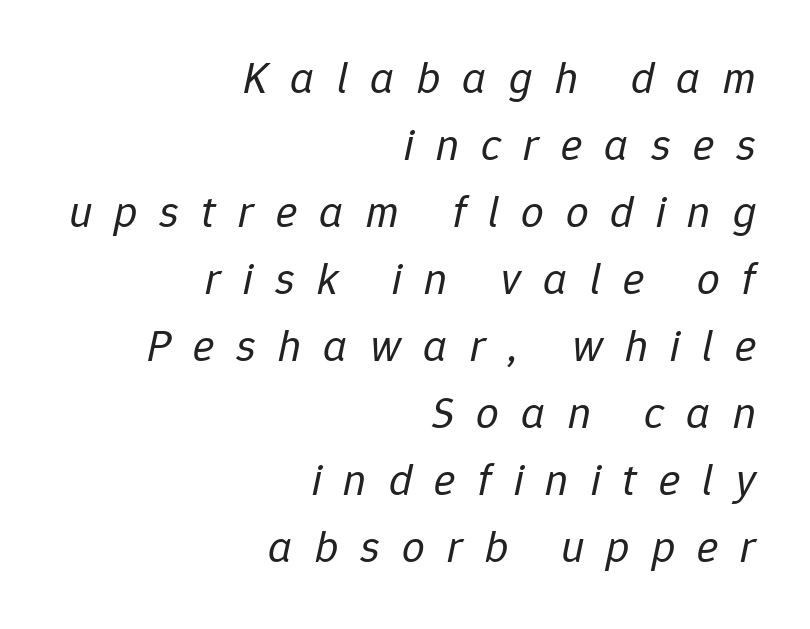
The image shows 45 px regular-weight type, italic (leaning right); set right-aligned, normal line spacing (1.49x), unusually wide letter spacing (+0.49 em), not underlined; low stroke contrast and a medium x-height.
